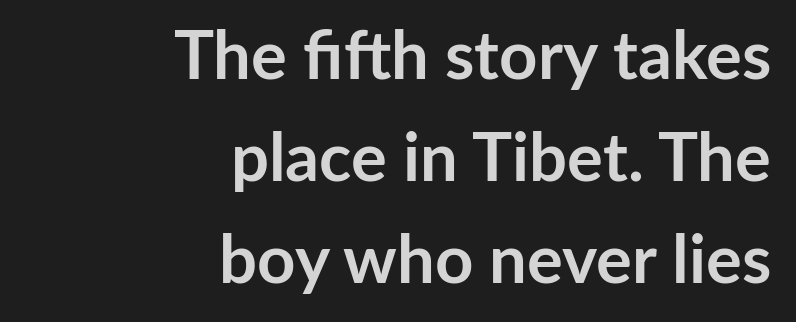
{"serif": "no", "italic": "no", "bold": "yes", "weight": "semibold", "width": "normal", "stroke_contrast": "low", "x_height": "medium", "monospaced": "no", "underline": "no", "align": "right", "line_spacing": "normal", "line_spacing_ratio": 1.52, "letter_spacing": "normal", "letter_spacing_em": 0.0, "glyph_px": 67}
